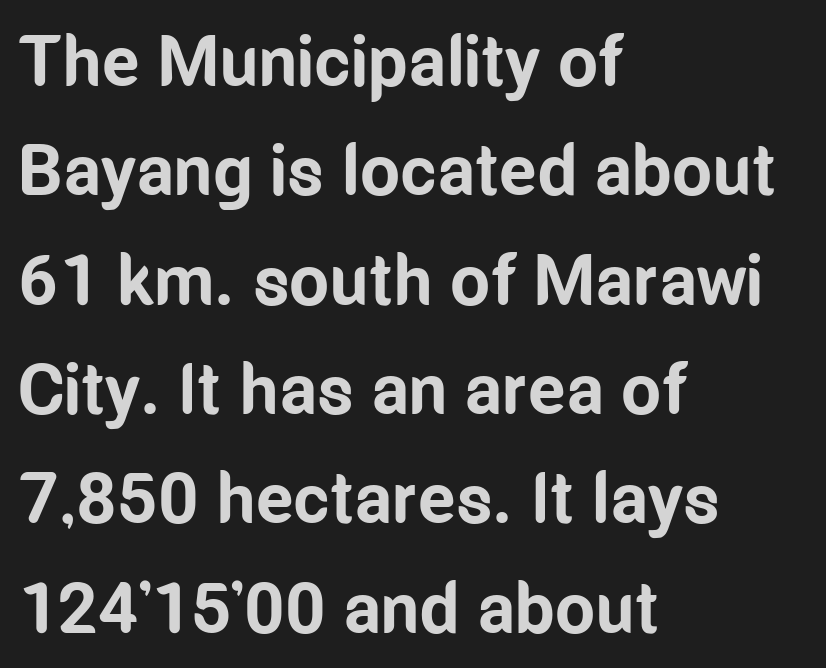
The specimen reads as upright at a glance. Observe the ordinary spacing: letters are neighbours, not strangers. A classic flush-left, rag-right setting is used for this passage. One glance says typical: line gaps are just what's usual. Is this a sans? Yes — the strokes have no serifs.
